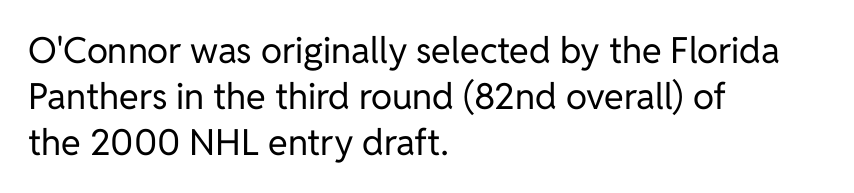
Q: Is the text bold? A: No.
Q: Is the text italic (slanted)? A: No, it is upright.
Q: Is the typeface a serif or a sans-serif typeface? A: Sans-serif.
Q: Is the text underlined? A: No.
Q: How is the paragraph aligned? A: Left-aligned.
Q: Is the spacing between letters normal or unusually wide? A: Normal.
Q: Is the spacing between lines tight, normal or loose? A: Normal.
Q: Width (condensed, normal, or wide)? A: Normal.
Q: Stroke contrast? A: Low.
Q: x-height? A: Medium.
Q: Monospaced? A: No.
